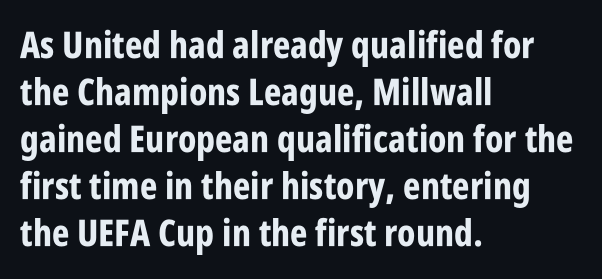
The words here are not underlined. Students, note that the glyphs here touch the page at normal intervals. Varying glyph widths throughout — classic text-font behaviour. Notice how the stems are strictly vertical — no italics here. The face used here is a sans, in the tradition of grotesques and geometrics. A classic flush-left, rag-right setting is used for this passage.
